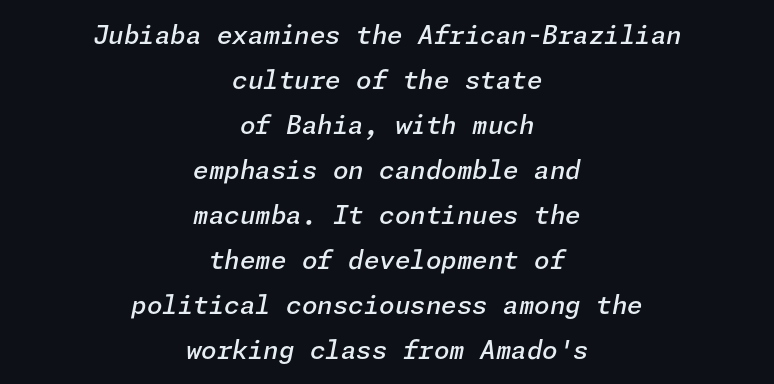
Q: Is the text bold? A: Semi-bold.
Q: Is the text italic (slanted)? A: Yes, it leans right by about 11 degrees.
Q: Is the text underlined? A: No.
Q: How is the paragraph aligned? A: Centered.
Q: Is the spacing between letters normal or unusually wide? A: Normal.
